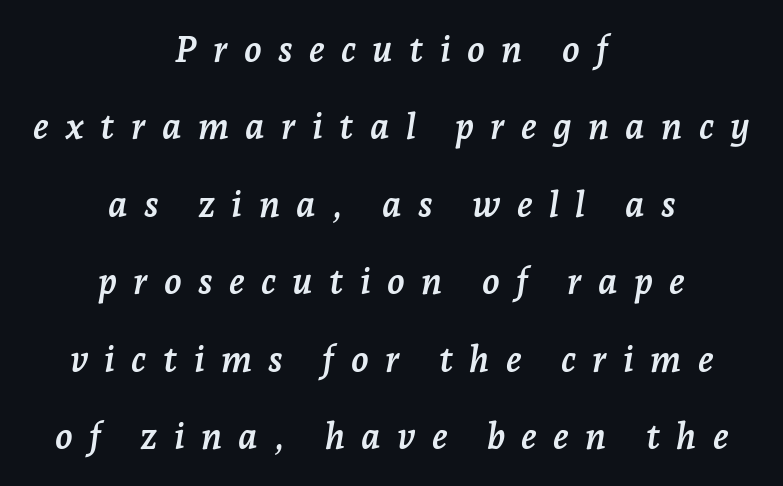
The image shows 36 px semibold serif type, italic (leaning right); set centered, loose line spacing (2.15x), unusually wide letter spacing (+0.45 em), not underlined; low stroke contrast and a medium x-height.
